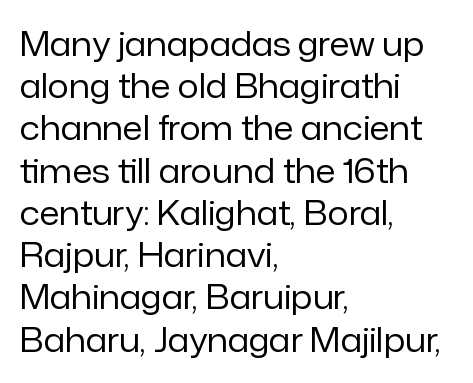
Descender tails drop into unmarked territory. You can tell from the bare stems that sans-serif type was used. Note the varied advance widths — an 'i' is clearly narrower than an 'm'. The letters look calm and open, with moderate or lighter stems. Quick note: not italic, upright. The letters sit at their default tracking, neither squeezed nor spread.
